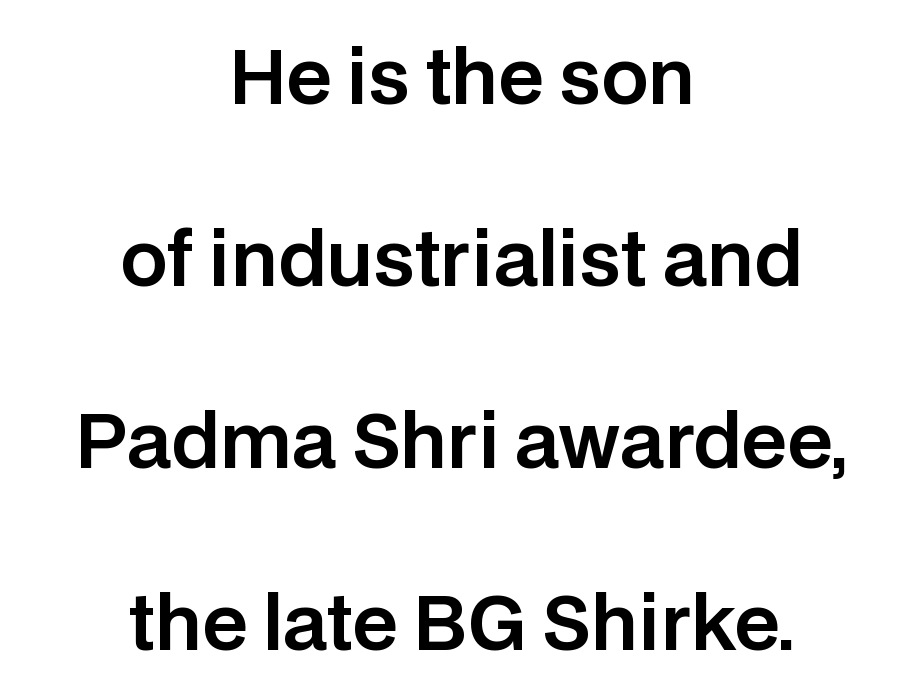
Q: Is the text italic (slanted)? A: No, it is upright.
Q: Is the typeface a serif or a sans-serif typeface? A: Sans-serif.
Q: Is the text underlined? A: No.
Q: How is the paragraph aligned? A: Centered.
Q: Is the spacing between letters normal or unusually wide? A: Normal.
Q: Is the spacing between lines tight, normal or loose? A: Loose.
Q: Width (condensed, normal, or wide)? A: Normal.
Q: Stroke contrast? A: Low.
Q: x-height? A: Large.
Q: Monospaced? A: No.
